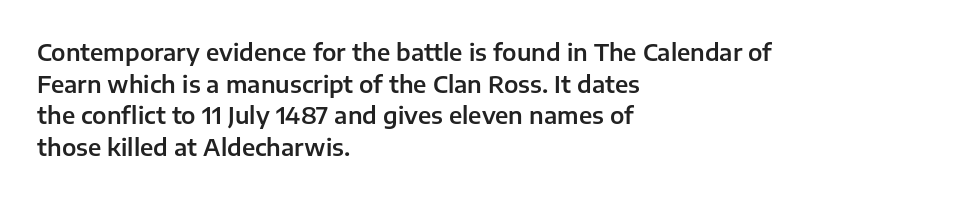
{"italic": "no", "underline": "no", "align": "left", "line_spacing": "normal", "line_spacing_ratio": 1.38, "letter_spacing": "normal", "letter_spacing_em": 0.0, "glyph_px": 23}
